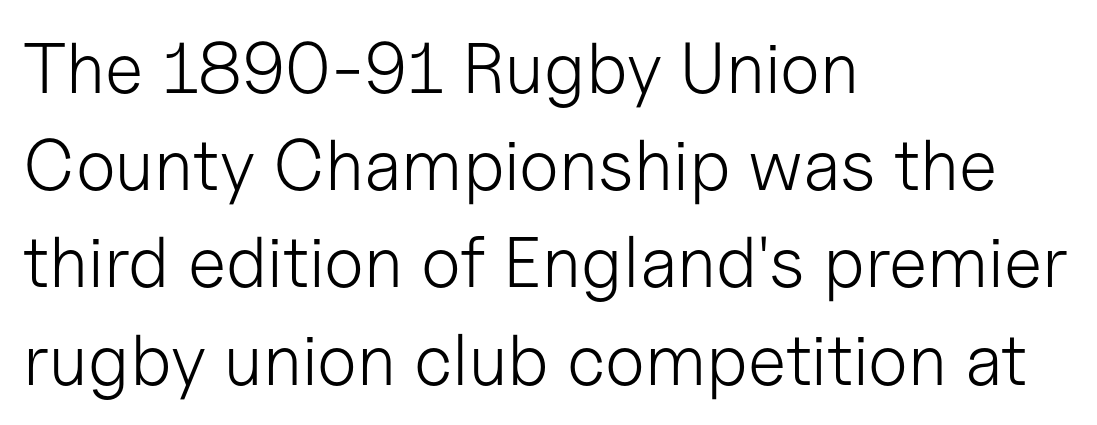
Regular leading. Varying glyph widths throughout — classic text-font behaviour. Does extra space separate the letters? No, they use regular spacing. Nope, not italic — everything's standing straight. The passage is arranged the way most books set body copy — flush left. The glyphs in this specimen are sans serif.
